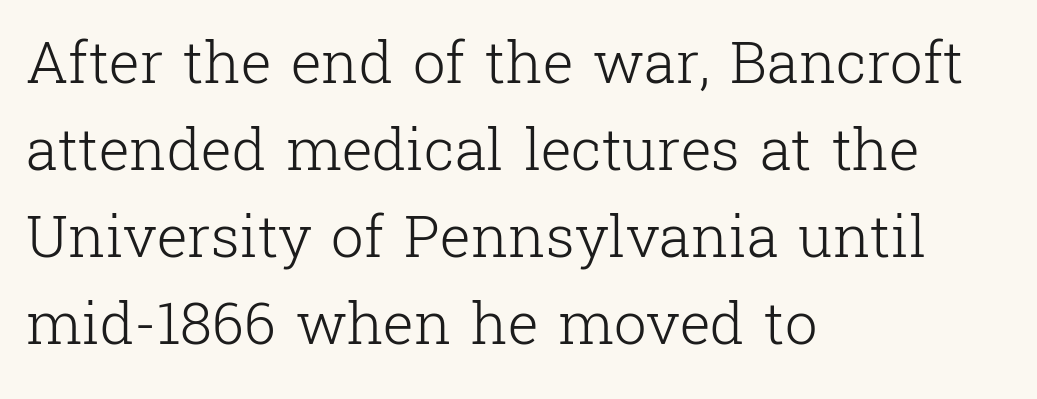
{"serif": "yes", "italic": "no", "bold": "no", "weight": "light", "width": "normal", "stroke_contrast": "low", "x_height": "medium", "monospaced": "no", "underline": "no", "align": "left", "line_spacing": "normal", "line_spacing_ratio": 1.5, "letter_spacing": "normal", "letter_spacing_em": 0.0, "glyph_px": 58}
